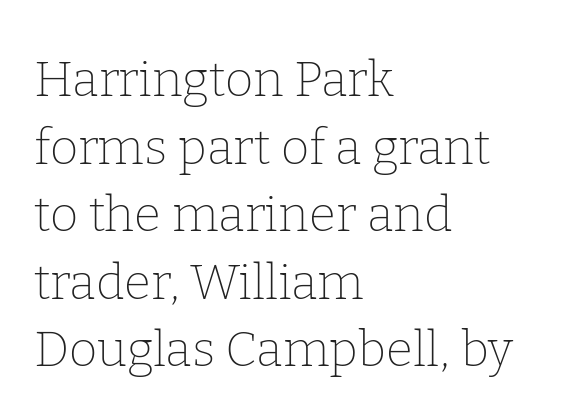
What kind of face is this? One with serifs. Look at the tracking — it's just the regular setting, nothing added. Caption: multi-line text, flush left, ragged right. The passage shown is typed in a proportional face where columns would drift. Quick note: interline space is typical.
